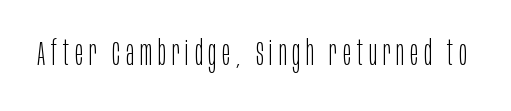
In terms of letterform style, serifs are entirely absent. You could not count columns in this text — the font is proportionally spaced. The strip under each line holds only bare page. Is the stroke heavy? The answer is a plain regular-or-lighter. These lines were composed using upright roman letters.
